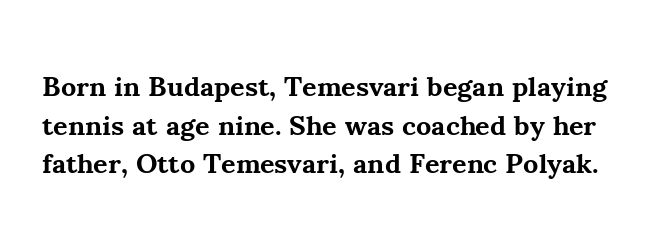
{"serif": "yes", "italic": "no", "bold": "yes", "weight": "bold", "width": "normal", "stroke_contrast": "medium", "x_height": "small", "monospaced": "no", "underline": "no", "line_spacing": "normal", "line_spacing_ratio": 1.38, "letter_spacing": "normal", "letter_spacing_em": 0.0, "glyph_px": 28}
